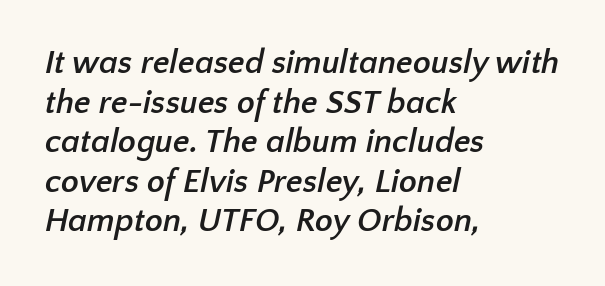
The image shows 33 px semibold sans-serif type; set left-aligned, line spacing 1.2x, normal letter spacing, not underlined; low stroke contrast and a medium x-height.
